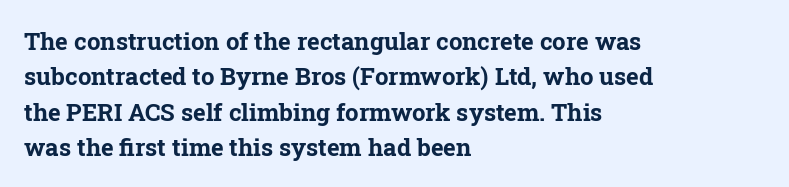
Q: Is the text bold? A: Yes.
Q: Is the text italic (slanted)? A: No, it is upright.
Q: Is the text underlined? A: No.
Q: How is the paragraph aligned? A: Left-aligned.
Q: Is the spacing between letters normal or unusually wide? A: Normal.
Q: Is the spacing between lines tight, normal or loose? A: Normal.
